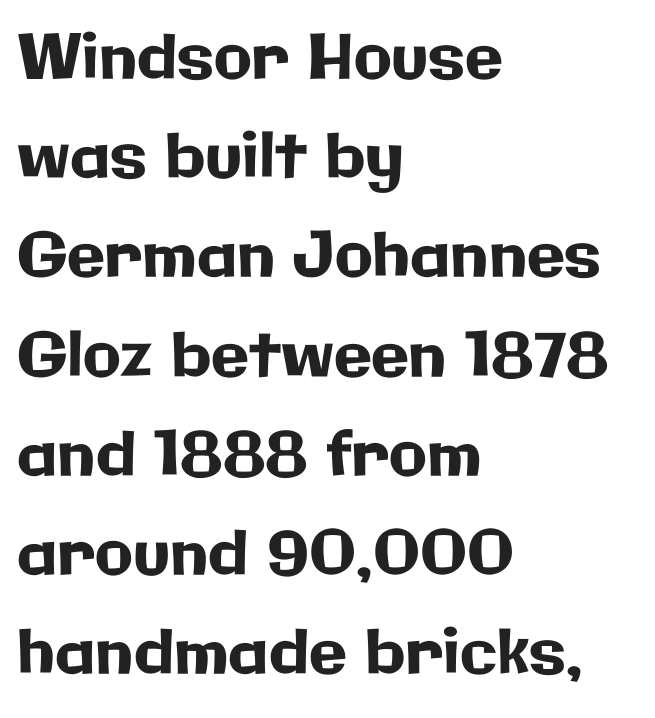
The image shows 62 px sans-serif type, upright; set left-aligned, normal line spacing (1.6x), normal letter spacing, not underlined; low stroke contrast and a medium x-height.
